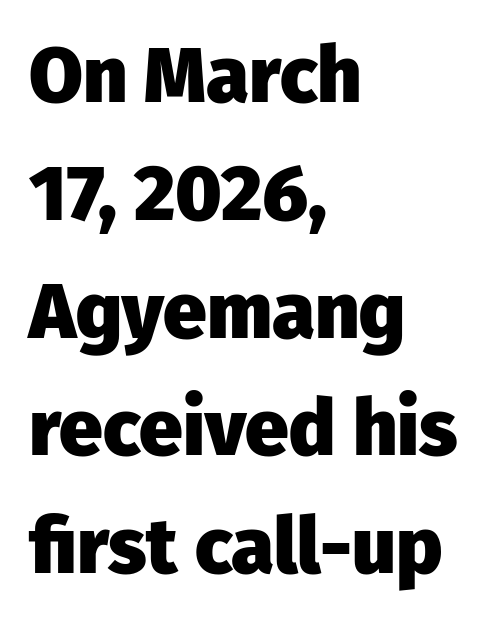
Nothing sits at the stroke ends, so this counts as sans-serif. Is the letter spacing exaggerated? No — it looks like the ordinary default. No italicization has been applied; the sample stays upright. Regular leading.
